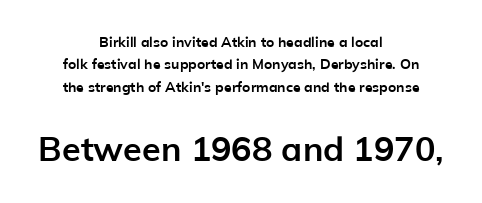
Its strokes are broad and dark, the hallmark of bold type. These lines are centered, leaving both edges ragged. The typography opts for an upright posture over an oblique one. Underline: absent. Are there feet on the stems? There aren't — it's a sans.
